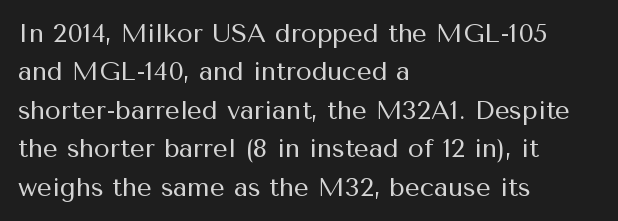
The image shows 26 px text type, upright; set left-aligned, normal line spacing (1.48x), normal letter spacing, not underlined.
